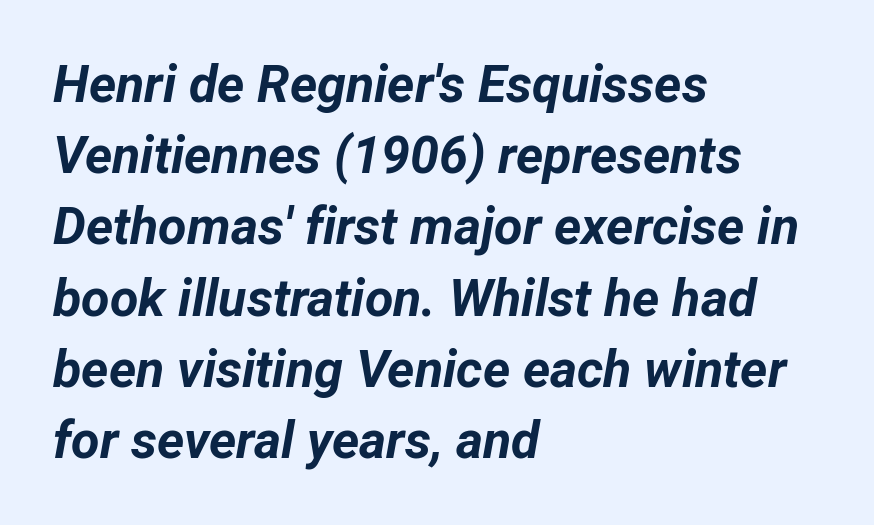
{"italic": "yes", "lean": "right", "slant_degrees": 12, "bold": "yes", "weight": "bold", "width": "normal", "stroke_contrast": "low", "x_height": "medium", "monospaced": "no", "underline": "no", "align": "left", "line_spacing": "normal", "line_spacing_ratio": 1.37, "letter_spacing": "normal", "letter_spacing_em": 0.0, "glyph_px": 52}
